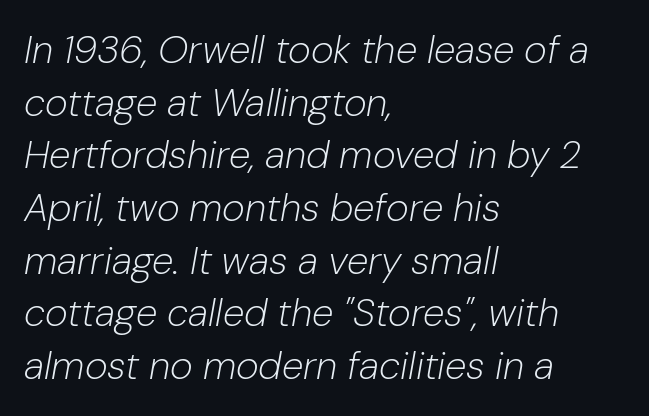
Q: Is the text bold? A: No.
Q: Is the text italic (slanted)? A: Yes, it leans right by about 10 degrees.
Q: Is the text underlined? A: No.
Q: How is the paragraph aligned? A: Left-aligned.
Q: Is the spacing between letters normal or unusually wide? A: Normal.
Q: Is the spacing between lines tight, normal or loose? A: Normal.
Q: Width (condensed, normal, or wide)? A: Normal.
Q: Stroke contrast? A: Low.
Q: x-height? A: Medium.
Q: Monospaced? A: No.
